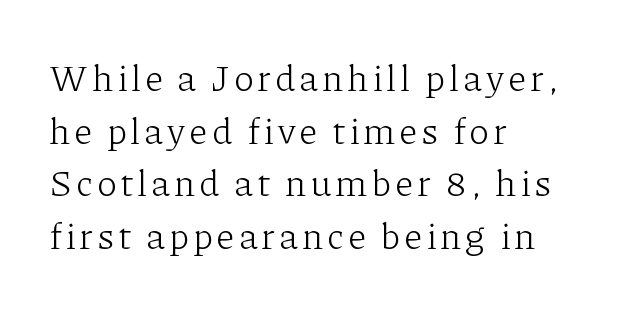
Italic? Not at all — the glyphs are vertical. Look at the bottom of the vertical strokes: they flare into serifs here. This sample has the flowing, uneven cadence of proportional lettering. The weight tops out at a normal text grade. Bare-footed words on every line. Baseline-to-baseline distance is the conventional proportion of letter height.
